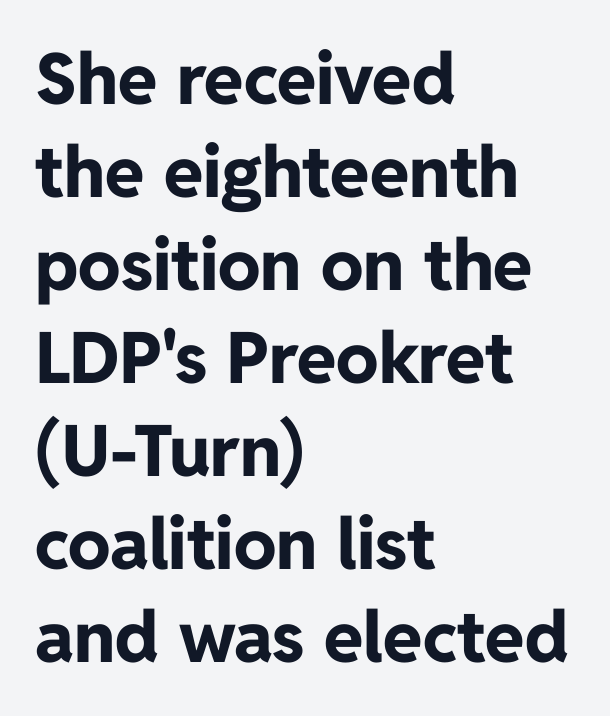
The image shows 71 px bold sans-serif type, upright; set left-aligned, normal line spacing (1.31x), normal letter spacing, not underlined; low stroke contrast and a medium x-height.
